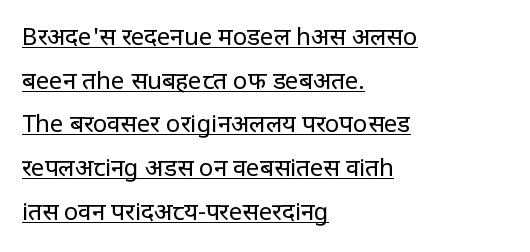
Q: Is the text bold? A: No.
Q: Is the text italic (slanted)? A: No, it is upright.
Q: Is the text underlined? A: Yes.
Q: How is the paragraph aligned? A: Left-aligned.
Q: Is the spacing between letters normal or unusually wide? A: Normal.
